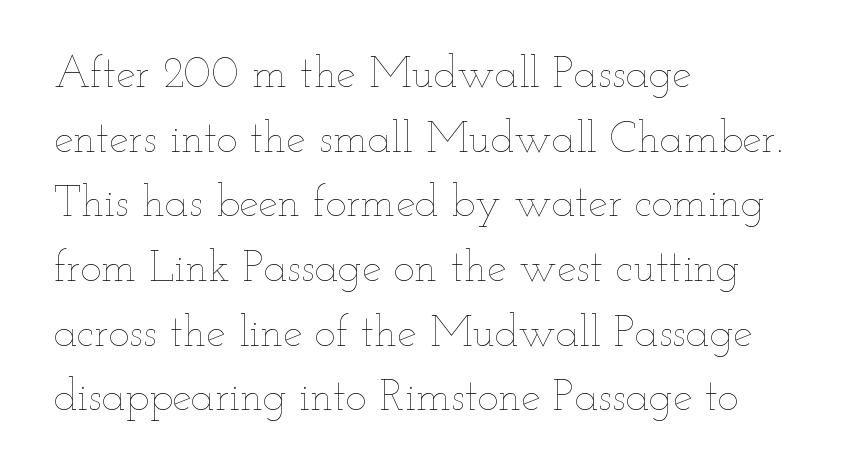
{"italic": "no", "bold": "no", "weight": "thin", "width": "wide", "stroke_contrast": "low", "x_height": "small", "monospaced": "no", "underline": "no", "align": "left", "line_spacing": "normal", "line_spacing_ratio": 1.47, "letter_spacing": "normal", "letter_spacing_em": 0.0, "glyph_px": 44}
